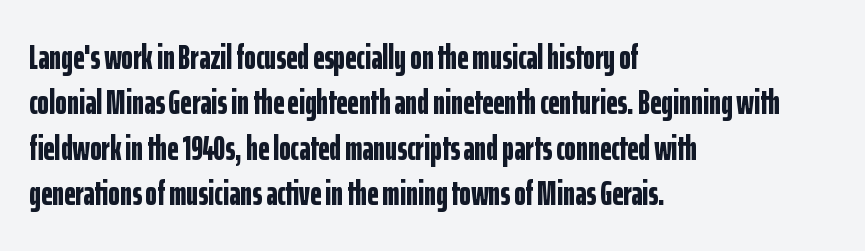
Weight check: bold — yes, fully. Observe the absence of serifs on each vertical stroke in this sample. Does the lettering tilt? It doesn't — this is upright. Here the designer chose a conventional face with non-uniform glyph widths. The strip under each line holds only bare page.
